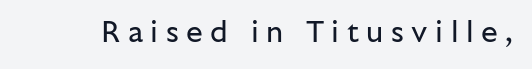
{"serif": "no", "italic": "no", "bold": "no", "weight": "regular", "width": "normal", "stroke_contrast": "low", "x_height": "medium", "monospaced": "no", "underline": "no", "letter_spacing": "wide", "letter_spacing_em": 0.25, "glyph_px": 30}
